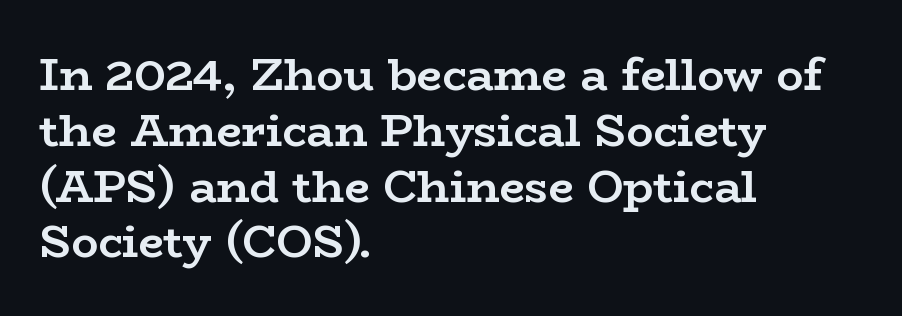
The image shows 45 px semibold, wide serif type, upright; set left-aligned, line spacing 1.24x, normal letter spacing, not underlined; low stroke contrast and a medium x-height.
